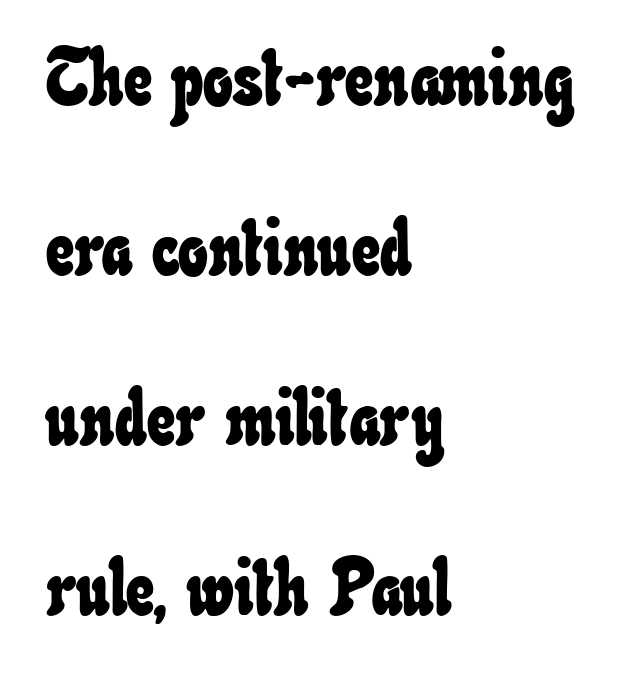
The image shows 79 px condensed type; set left-aligned, loose line spacing (2.15x), normal letter spacing, not underlined; low stroke contrast and a small x-height.
